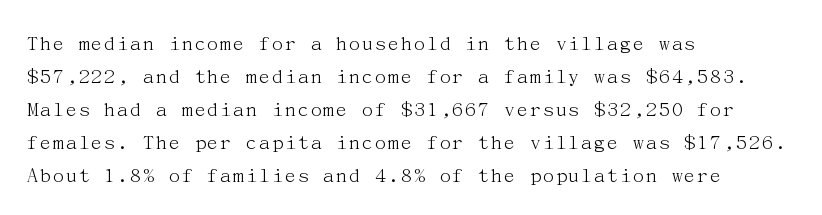
{"italic": "no", "bold": "no", "underline": "no", "align": "left", "line_spacing": "normal", "line_spacing_ratio": 1.5, "letter_spacing": "normal", "letter_spacing_em": 0.0, "glyph_px": 22}
